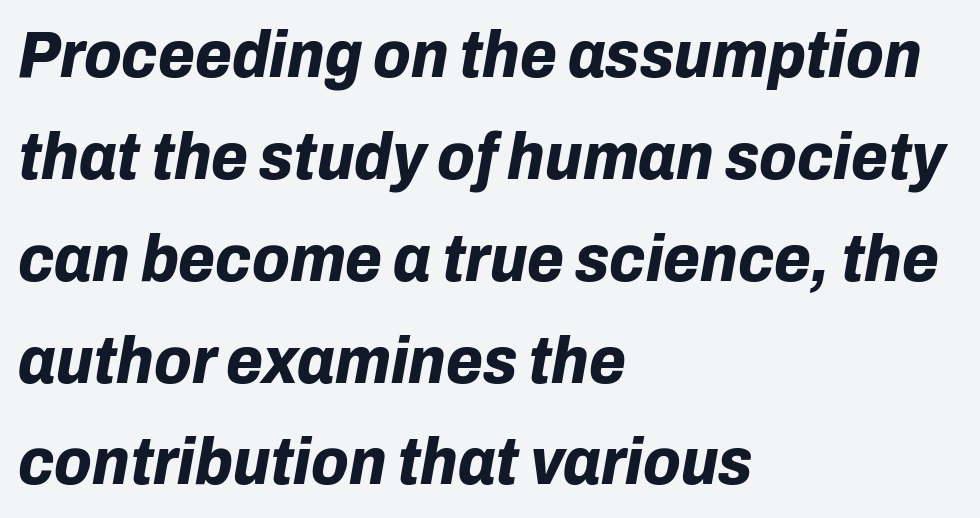
Q: Is the text bold? A: Yes.
Q: Is the text italic (slanted)? A: Yes, it leans right by about 10 degrees.
Q: Is the text underlined? A: No.
Q: How is the paragraph aligned? A: Left-aligned.
Q: Is the spacing between letters normal or unusually wide? A: Normal.
Q: Is the spacing between lines tight, normal or loose? A: Normal.
Q: Width (condensed, normal, or wide)? A: Normal.
Q: Stroke contrast? A: Low.
Q: x-height? A: Medium.
Q: Monospaced? A: No.
